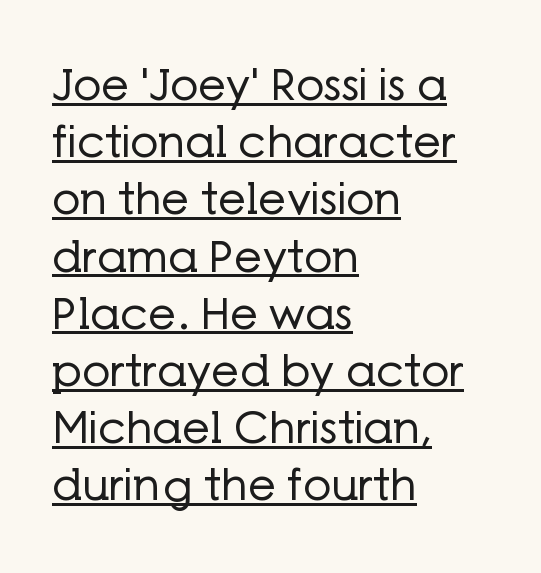
Looks like regular typesetting: each glyph gets only the width it needs. The line texture is even and compact thanks to regular tracking. The strokes carry an ordinary text weight at most. These lines are set flush left with a ragged right edge. Ordinary non-slanted type is in use. You can see a thin bar hugging the bottom of the glyphs.
